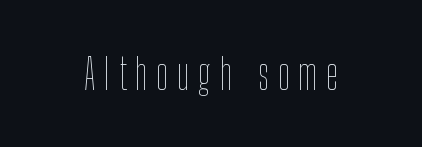
The image shows 43 px thin, condensed type, upright; set unusually wide letter spacing (+0.2 em), not underlined; low stroke contrast and a medium x-height.
